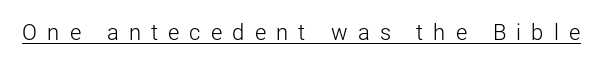
Italic: no, the glyphs are upright roman. The rendering inserts visible extra space after every character. Honestly, the underline is the first thing you notice here. The typesetting does not lean heavy: it is not bold.
